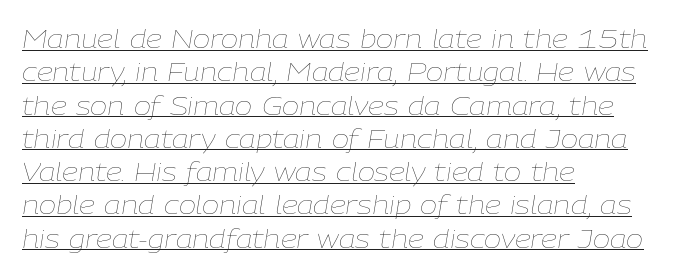
Q: Is the text bold? A: No.
Q: Is the text italic (slanted)? A: Yes, it leans right by about 9 degrees.
Q: Is the text underlined? A: Yes.
Q: How is the paragraph aligned? A: Left-aligned.
Q: Is the spacing between letters normal or unusually wide? A: Normal.
Q: Is the spacing between lines tight, normal or loose? A: Normal.
